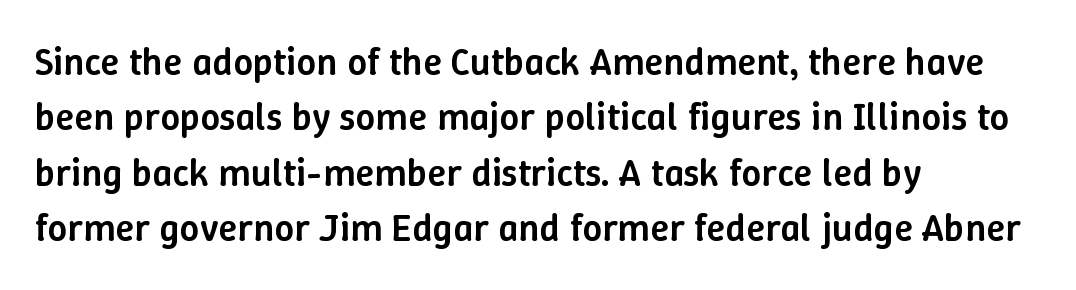
The image shows 39 px semibold type, upright; set left-aligned, normal line spacing (1.42x), normal letter spacing, not underlined; low stroke contrast and a medium x-height.
